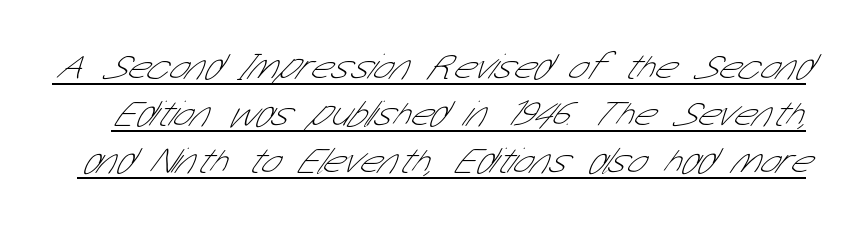
Q: Is the text bold? A: No.
Q: Is the typeface a serif or a sans-serif typeface? A: Sans-serif.
Q: Is the text underlined? A: Yes.
Q: Is the spacing between letters normal or unusually wide? A: Normal.
Q: Is the spacing between lines tight, normal or loose? A: Normal.
Q: Width (condensed, normal, or wide)? A: Condensed.
Q: Stroke contrast? A: Low.
Q: x-height? A: Medium.
Q: Monospaced? A: No.
